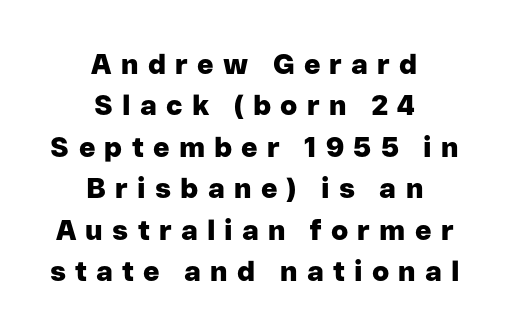
Q: Is the text bold? A: Yes.
Q: Is the text italic (slanted)? A: No, it is upright.
Q: Is the typeface a serif or a sans-serif typeface? A: Sans-serif.
Q: Is the text underlined? A: No.
Q: How is the paragraph aligned? A: Centered.
Q: Is the spacing between letters normal or unusually wide? A: Unusually wide.
Q: Is the spacing between lines tight, normal or loose? A: Normal.
Q: Width (condensed, normal, or wide)? A: Normal.
Q: Stroke contrast? A: Low.
Q: x-height? A: Medium.
Q: Monospaced? A: No.
